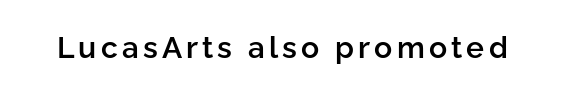
Q: Is the text bold? A: Semi-bold.
Q: Is the text italic (slanted)? A: No, it is upright.
Q: Is the typeface a serif or a sans-serif typeface? A: Sans-serif.
Q: Is the text underlined? A: No.
Q: Width (condensed, normal, or wide)? A: Normal.
Q: Stroke contrast? A: Low.
Q: x-height? A: Medium.
Q: Monospaced? A: No.
